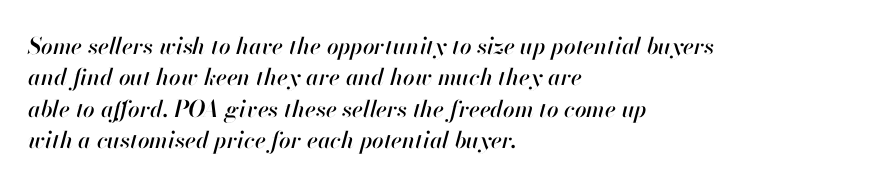
Horizontal bands of white between lines are of average thickness. Nobody drew a line under any word here. The passage is arranged the way most books set body copy — flush left. Does extra space separate the letters? No, they use regular spacing. Does the lettering tilt? It does — this is italic.
